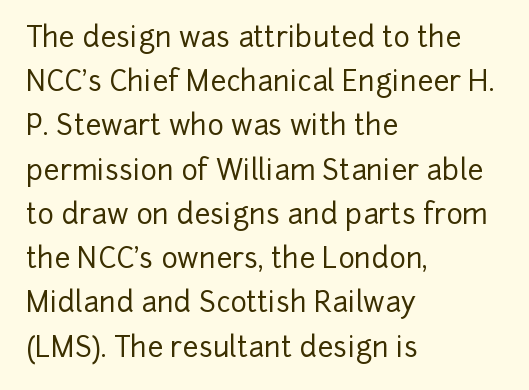
{"serif": "no", "italic": "no", "width": "normal", "stroke_contrast": "low", "x_height": "medium", "monospaced": "no", "underline": "no", "align": "left", "line_spacing": "normal", "line_spacing_ratio": 1.58, "letter_spacing": "normal", "letter_spacing_em": 0.0, "glyph_px": 28}
